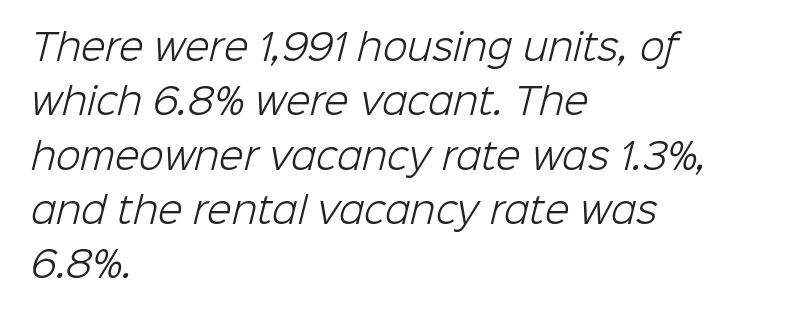
{"serif": "no", "bold": "no", "weight": "light", "width": "normal", "stroke_contrast": "low", "x_height": "medium", "monospaced": "no", "underline": "no", "align": "left", "line_spacing": "normal", "line_spacing_ratio": 1.51, "letter_spacing": "normal", "letter_spacing_em": 0.0, "glyph_px": 36}
